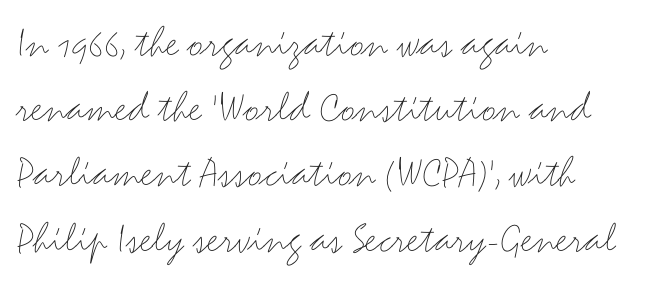
The designer went with a sans here, leaving each stem footless. The rendering uses natural spacing where letterforms have individual widths. The paragraph shown leans on its left margin. The strokes are not fattened; the text isn't bold.
